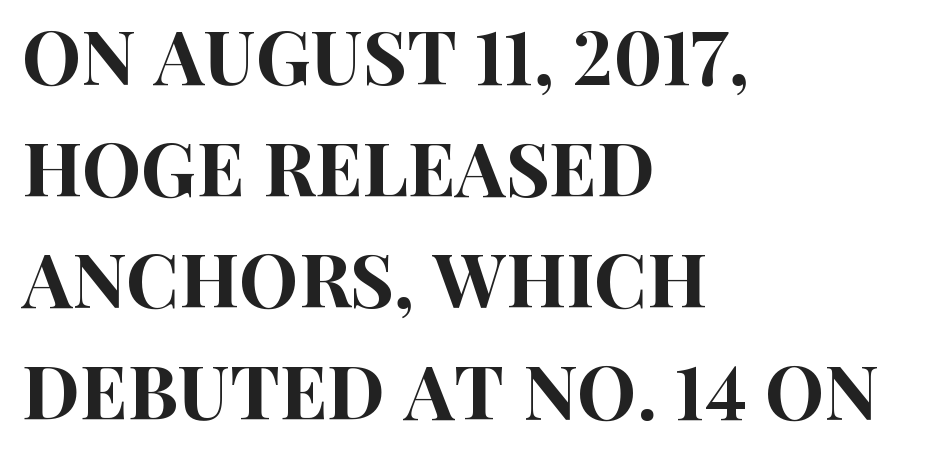
{"serif": "no", "italic": "no", "width": "condensed", "stroke_contrast": "high", "x_height": "large", "monospaced": "no", "underline": "no", "align": "left", "line_spacing": "normal", "line_spacing_ratio": 1.49, "letter_spacing": "normal", "letter_spacing_em": 0.0, "glyph_px": 75}
